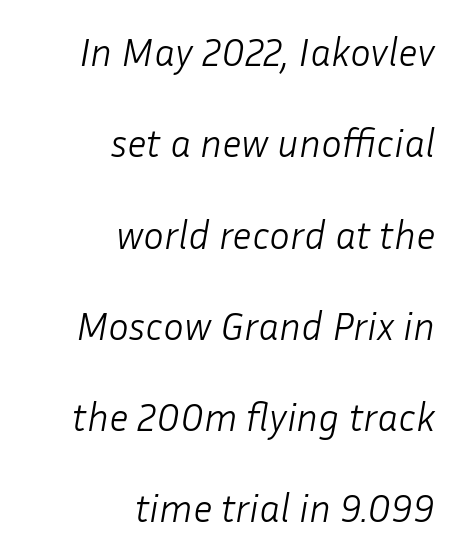
You can tell it's italic because the verticals aren't actually vertical. Note the varied advance widths — an 'i' is clearly narrower than an 'm'. Layout note: lines flush right. Spacing between characters is what you'd get straight out of the box. The weight would be labelled regular, book, light, or lighter still. Only glyphs here, with clear space below each row.
